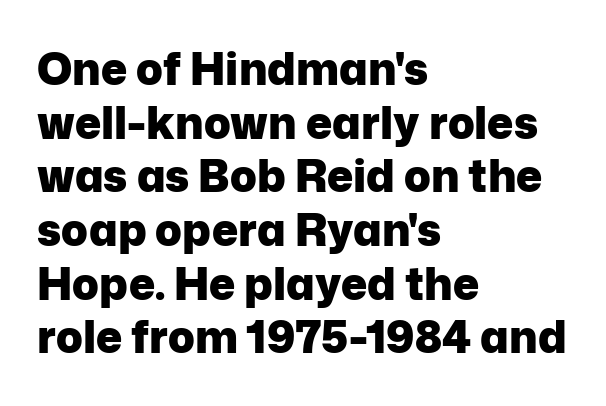
Q: Is the text bold? A: Yes.
Q: Is the text italic (slanted)? A: No, it is upright.
Q: Is the typeface a serif or a sans-serif typeface? A: Sans-serif.
Q: Is the text underlined? A: No.
Q: How is the paragraph aligned? A: Left-aligned.
Q: Is the spacing between letters normal or unusually wide? A: Normal.
Q: Width (condensed, normal, or wide)? A: Normal.
Q: Stroke contrast? A: Low.
Q: x-height? A: Medium.
Q: Monospaced? A: No.
